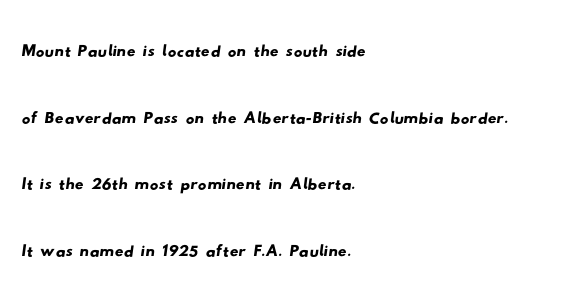
The image shows 43 px wide sans-serif type; set left-aligned, normal line spacing (1.55x), normal letter spacing, not underlined; low stroke contrast and a small x-height.
